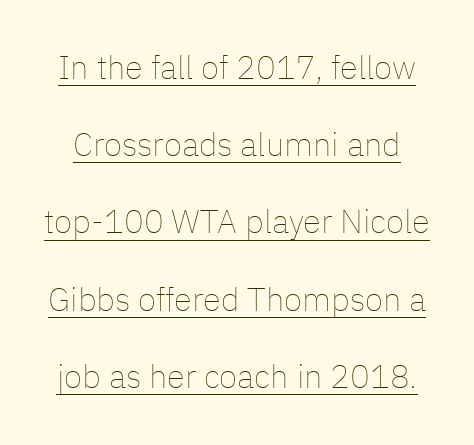
{"italic": "no", "bold": "no", "weight": "thin", "width": "normal", "stroke_contrast": "low", "x_height": "medium", "monospaced": "no", "underline": "yes", "line_spacing": "loose", "line_spacing_ratio": 2.34, "letter_spacing": "normal", "letter_spacing_em": 0.0, "glyph_px": 33}
